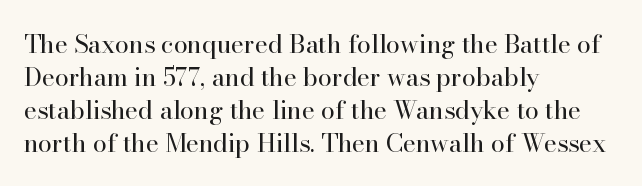
{"italic": "no", "bold": "no", "underline": "no", "align": "left", "line_spacing": "normal", "line_spacing_ratio": 1.32, "letter_spacing": "normal", "letter_spacing_em": 0.0, "glyph_px": 25}
